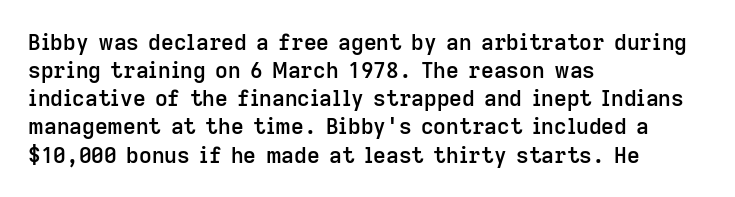
{"italic": "no", "bold": "semi", "underline": "no", "align": "left", "line_spacing": "normal", "line_spacing_ratio": 1.28, "letter_spacing": "normal", "letter_spacing_em": 0.0, "glyph_px": 22}
